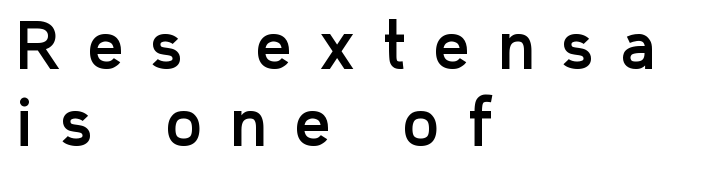
Style check: upright. Nothing sits at the stroke ends, so this counts as sans-serif. Someone cranked the tracking dial way up on this one. The specimen omits any rule beneath the text block's lines.
